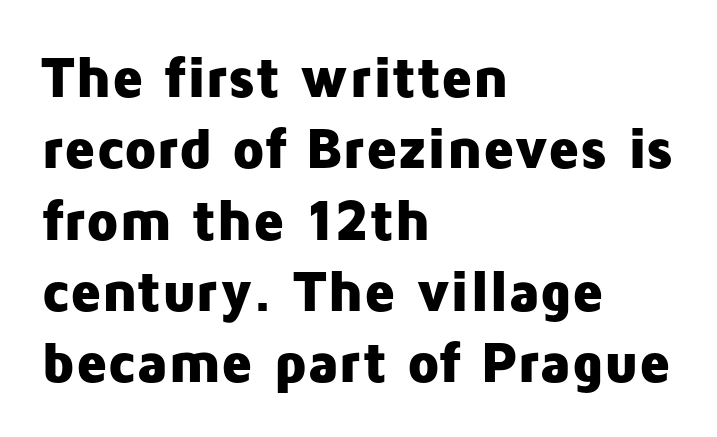
{"serif": "no", "italic": "no", "bold": "yes", "weight": "heavy", "width": "normal", "stroke_contrast": "low", "x_height": "medium", "monospaced": "no", "underline": "no", "align": "left", "line_spacing_ratio": 1.23, "letter_spacing": "normal", "letter_spacing_em": 0.0, "glyph_px": 58}
